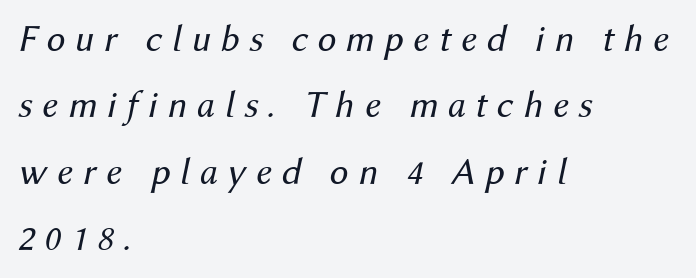
{"italic": "yes", "lean": "right", "slant_degrees": 12, "bold": "no", "weight": "regular", "width": "normal", "stroke_contrast": "medium", "x_height": "medium", "monospaced": "no", "underline": "no", "align": "left", "line_spacing_ratio": 1.75, "letter_spacing": "wide", "letter_spacing_em": 0.25, "glyph_px": 38}
